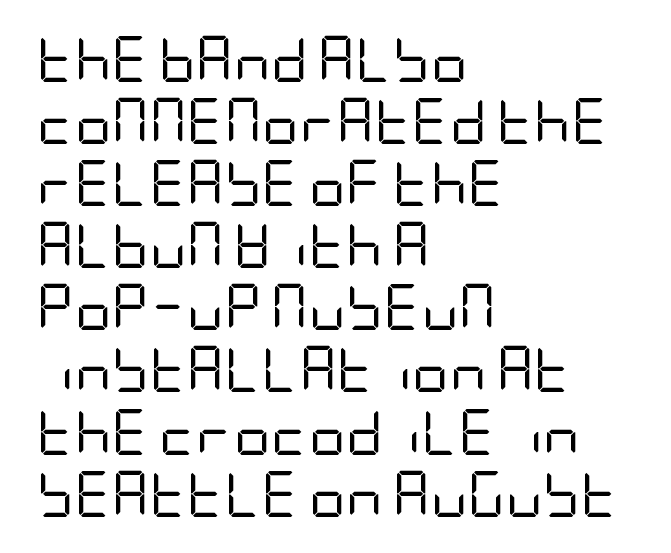
{"serif": "no", "italic": "no", "bold": "no", "weight": "regular", "width": "condensed", "stroke_contrast": "low", "x_height": "large", "underline": "no", "align": "left", "line_spacing": "normal", "line_spacing_ratio": 1.35, "letter_spacing": "normal", "letter_spacing_em": 0.0, "glyph_px": 46}
